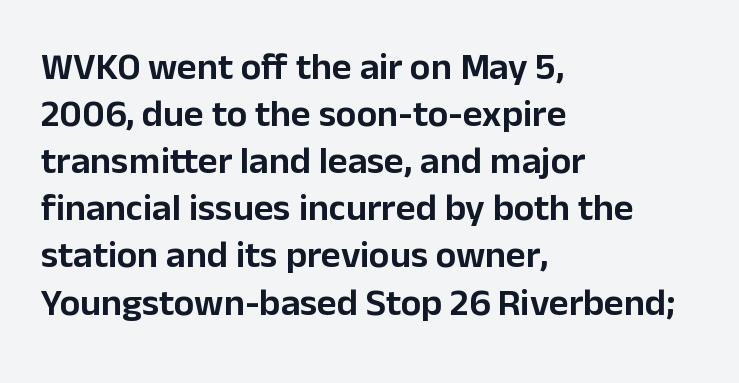
The image shows 38 px sans-serif type, upright; set left-aligned, line spacing 1.24x, normal letter spacing, not underlined; low stroke contrast and a medium x-height.
